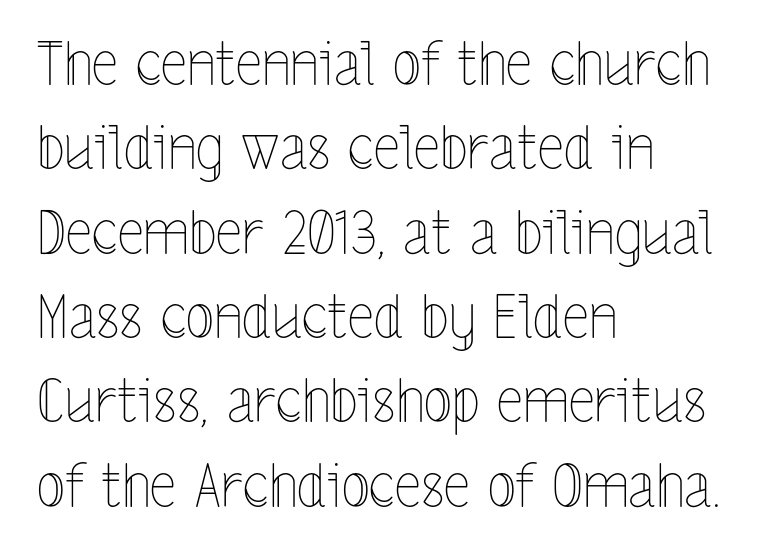
{"italic": "no", "bold": "no", "weight": "thin", "width": "condensed", "x_height": "medium", "monospaced": "no", "underline": "no", "align": "left", "line_spacing": "normal", "line_spacing_ratio": 1.43, "letter_spacing": "normal", "letter_spacing_em": 0.0, "glyph_px": 59}
